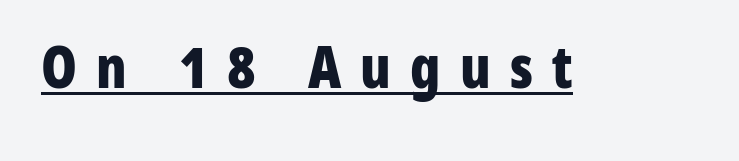
Q: Is the text bold? A: Yes.
Q: Is the text italic (slanted)? A: No, it is upright.
Q: Is the typeface a serif or a sans-serif typeface? A: Sans-serif.
Q: Is the text underlined? A: Yes.
Q: Is the spacing between letters normal or unusually wide? A: Unusually wide.
Q: Width (condensed, normal, or wide)? A: Condensed.
Q: Stroke contrast? A: Low.
Q: x-height? A: Medium.
Q: Monospaced? A: No.
